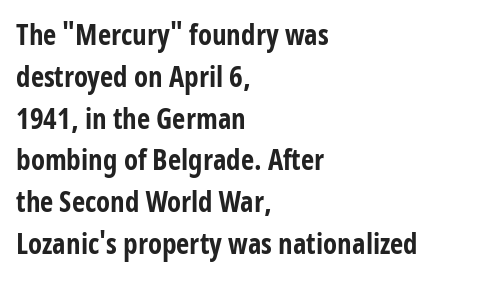
Q: Is the text bold? A: Yes.
Q: Is the text italic (slanted)? A: No, it is upright.
Q: Is the typeface a serif or a sans-serif typeface? A: Sans-serif.
Q: Is the text underlined? A: No.
Q: How is the paragraph aligned? A: Left-aligned.
Q: Is the spacing between letters normal or unusually wide? A: Normal.
Q: Is the spacing between lines tight, normal or loose? A: Normal.
Q: Width (condensed, normal, or wide)? A: Condensed.
Q: Stroke contrast? A: Low.
Q: x-height? A: Medium.
Q: Monospaced? A: No.
